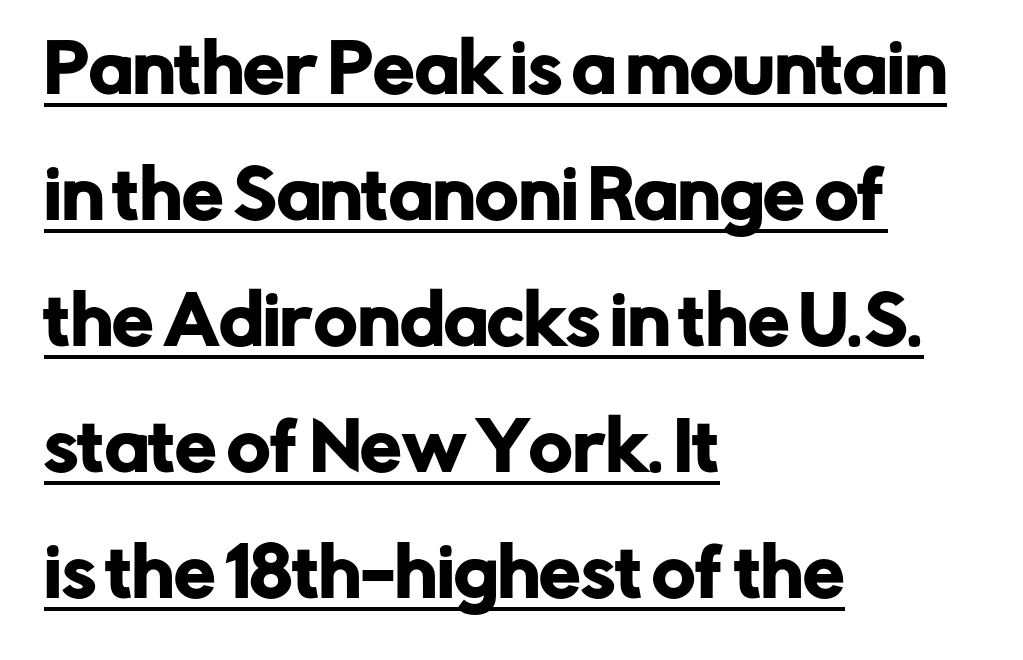
{"serif": "no", "italic": "no", "width": "normal", "stroke_contrast": "low", "x_height": "medium", "monospaced": "no", "underline": "yes", "align": "left", "line_spacing": "loose", "line_spacing_ratio": 1.91, "letter_spacing": "normal", "letter_spacing_em": 0.0, "glyph_px": 66}
